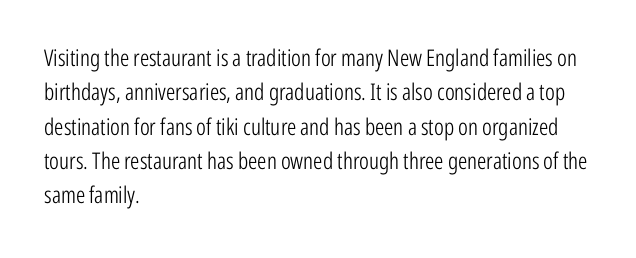
Q: Is the text bold? A: No.
Q: Is the text italic (slanted)? A: No, it is upright.
Q: Is the text underlined? A: No.
Q: How is the paragraph aligned? A: Left-aligned.
Q: Is the spacing between letters normal or unusually wide? A: Normal.
Q: Is the spacing between lines tight, normal or loose? A: Normal.
